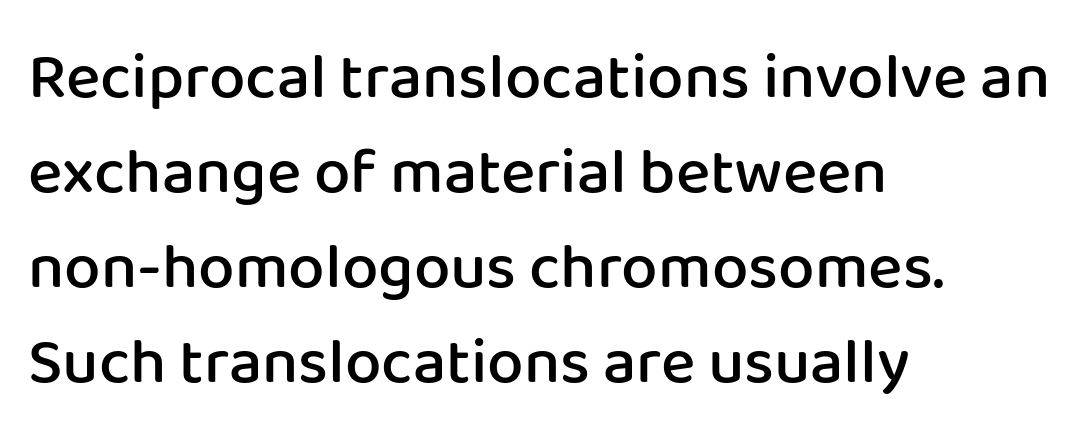
{"serif": "no", "italic": "no", "bold": "semi", "weight": "semibold", "width": "normal", "stroke_contrast": "low", "x_height": "medium", "monospaced": "no", "underline": "no", "align": "left", "line_spacing": "normal", "line_spacing_ratio": 1.46, "letter_spacing": "normal", "letter_spacing_em": 0.0, "glyph_px": 65}
